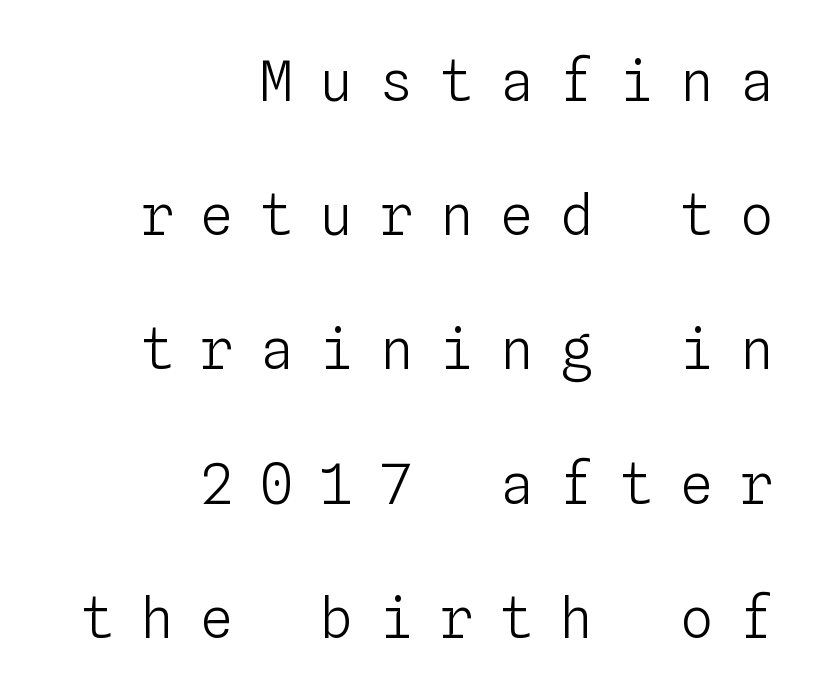
{"italic": "no", "bold": "no", "weight": "light", "width": "normal", "stroke_contrast": "low", "x_height": "medium", "monospaced": "yes", "underline": "no", "align": "right", "line_spacing": "loose", "line_spacing_ratio": 2.44, "letter_spacing": "wide", "letter_spacing_em": 0.49, "glyph_px": 55}
